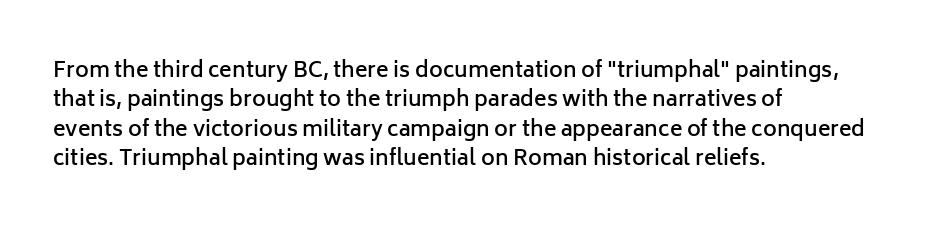
The space between consecutive lines is moderate. Its strokes are somewhat broadened, the hallmark of semibold type. Tracking value appears to be zero — textbook default spacing. These lines are set flush left with a ragged right edge. Underlining? Definitely not there. If you drew a line through each stem, it would be perfectly vertical.
